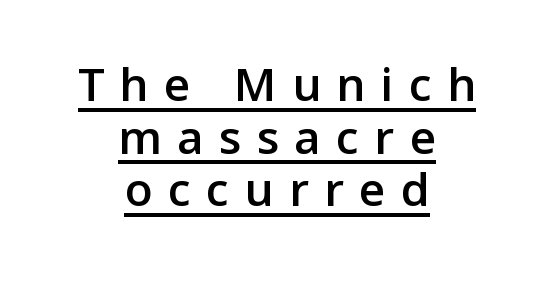
{"serif": "no", "italic": "no", "width": "normal", "stroke_contrast": "low", "x_height": "medium", "monospaced": "no", "underline": "yes", "align": "center", "line_spacing": "tight", "line_spacing_ratio": 1.03, "letter_spacing": "wide", "letter_spacing_em": 0.3, "glyph_px": 51}
